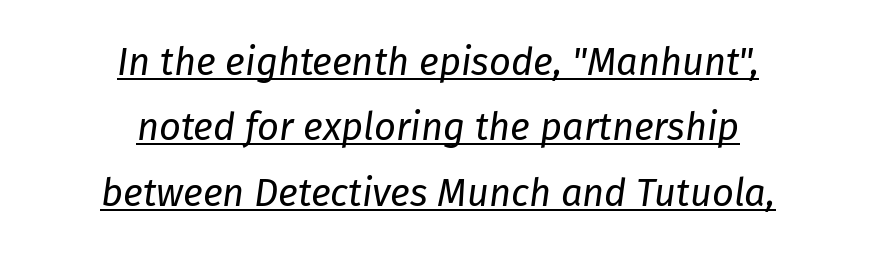
{"italic": "yes", "lean": "right", "slant_degrees": 8, "bold": "no", "weight": "regular", "width": "normal", "stroke_contrast": "low", "x_height": "medium", "monospaced": "no", "underline": "yes", "align": "center", "line_spacing_ratio": 1.72, "letter_spacing": "normal", "letter_spacing_em": 0.0, "glyph_px": 38}
